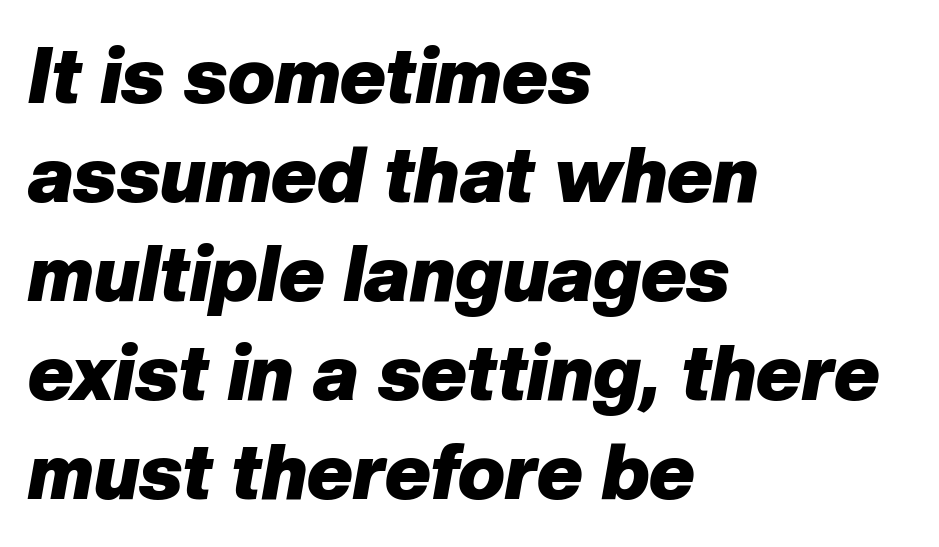
{"italic": "yes", "lean": "right", "slant_degrees": 10, "bold": "yes", "weight": "heavy", "width": "normal", "stroke_contrast": "low", "x_height": "medium", "monospaced": "no", "underline": "no", "align": "left", "line_spacing": "normal", "line_spacing_ratio": 1.27, "letter_spacing": "normal", "letter_spacing_em": 0.0, "glyph_px": 78}
